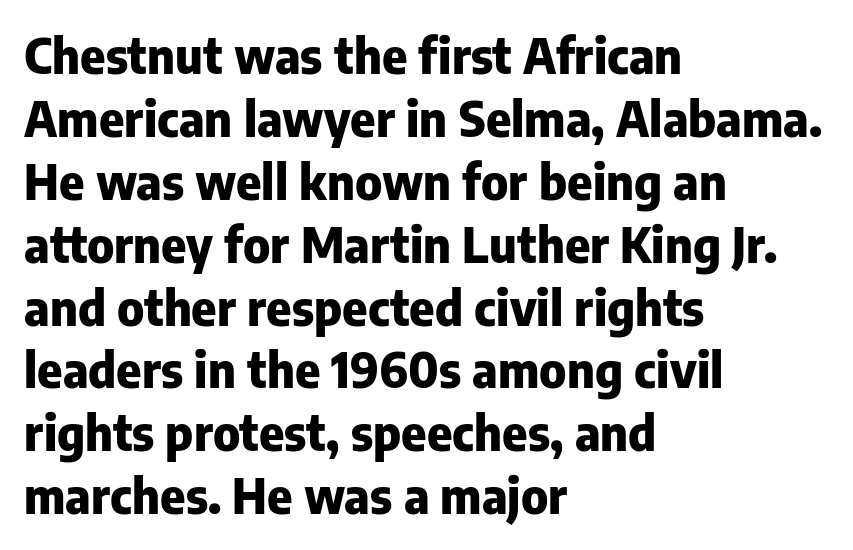
{"serif": "no", "italic": "no", "bold": "yes", "weight": "heavy", "width": "normal", "stroke_contrast": "low", "x_height": "medium", "monospaced": "no", "underline": "no", "align": "left", "line_spacing": "normal", "line_spacing_ratio": 1.31, "letter_spacing": "normal", "letter_spacing_em": 0.0, "glyph_px": 48}
